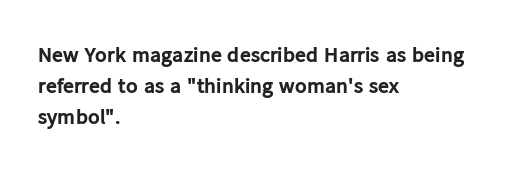
In CSS terms this would be text-align: left. Baseline-to-baseline distance is the conventional proportion of letter height. Notice how the stems are strictly vertical — no italics here. The space beneath each line is pristine and unruled. Spacing between characters is what you'd get straight out of the box. The passage shown is emphatically bold.
